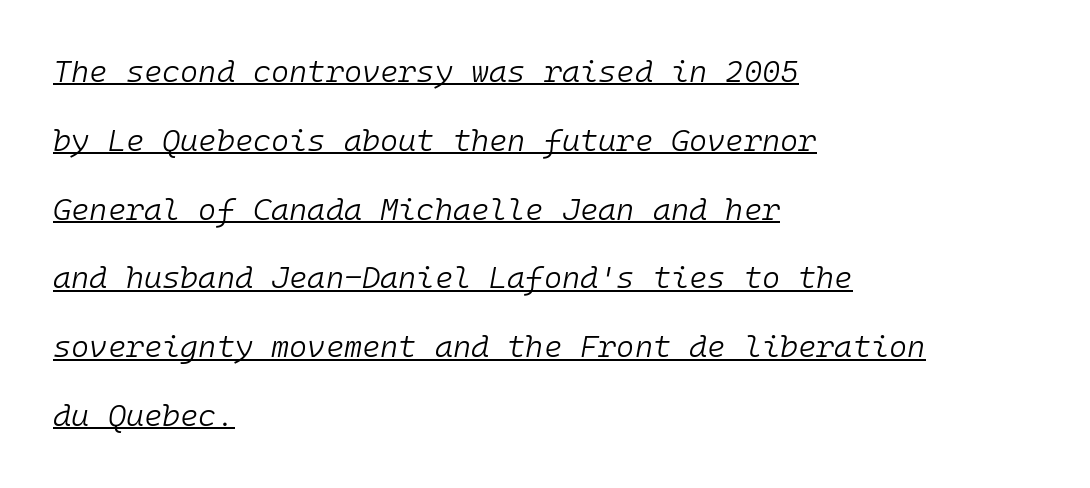
The image shows 31 px light type, italic (leaning right), monospaced; set left-aligned, loose line spacing (2.22x), normal letter spacing, underlined; low stroke contrast and a medium x-height.
